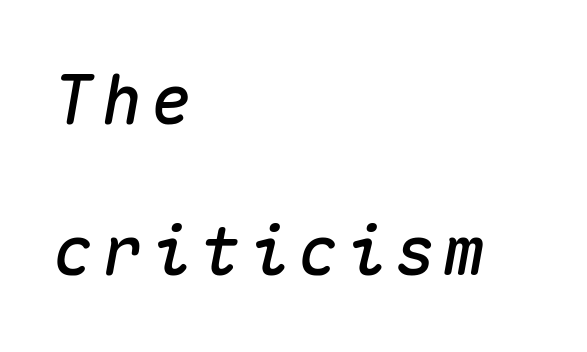
The image shows 67 px text type, italic (leaning right), monospaced; set left-aligned, loose line spacing (2.26x), not underlined; medium stroke contrast and a medium x-height.
